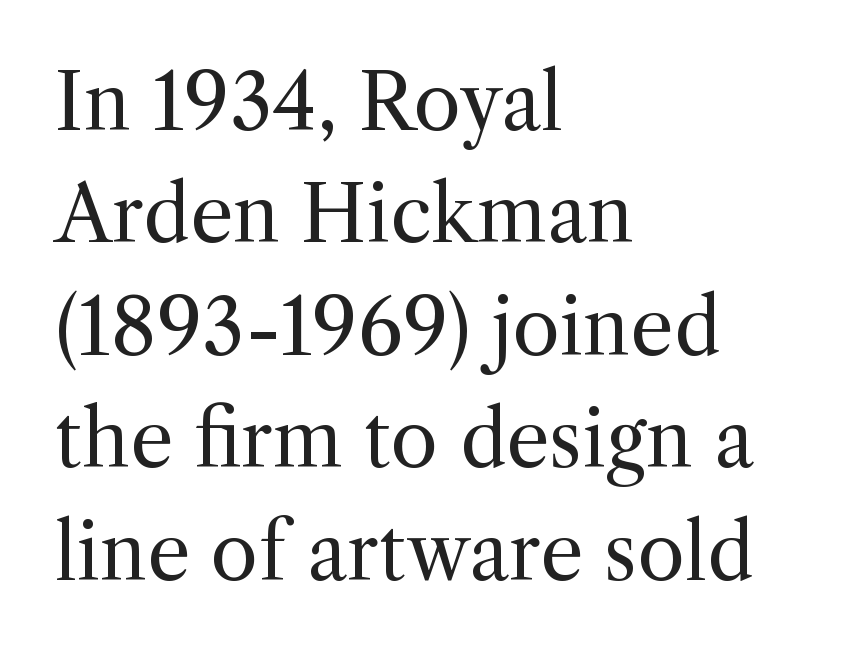
Q: Is the text bold? A: No.
Q: Is the text italic (slanted)? A: No, it is upright.
Q: Is the typeface a serif or a sans-serif typeface? A: Serif.
Q: Is the text underlined? A: No.
Q: How is the paragraph aligned? A: Left-aligned.
Q: Is the spacing between letters normal or unusually wide? A: Normal.
Q: Is the spacing between lines tight, normal or loose? A: Normal.
Q: Width (condensed, normal, or wide)? A: Normal.
Q: x-height? A: Medium.
Q: Monospaced? A: No.
